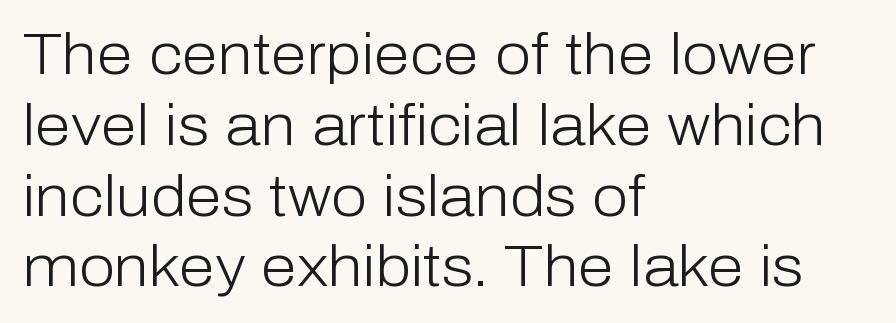
Q: Is the text bold? A: No.
Q: Is the text italic (slanted)? A: No, it is upright.
Q: Is the typeface a serif or a sans-serif typeface? A: Sans-serif.
Q: Is the text underlined? A: No.
Q: How is the paragraph aligned? A: Left-aligned.
Q: Is the spacing between letters normal or unusually wide? A: Normal.
Q: Width (condensed, normal, or wide)? A: Normal.
Q: Stroke contrast? A: Low.
Q: x-height? A: Medium.
Q: Monospaced? A: No.
